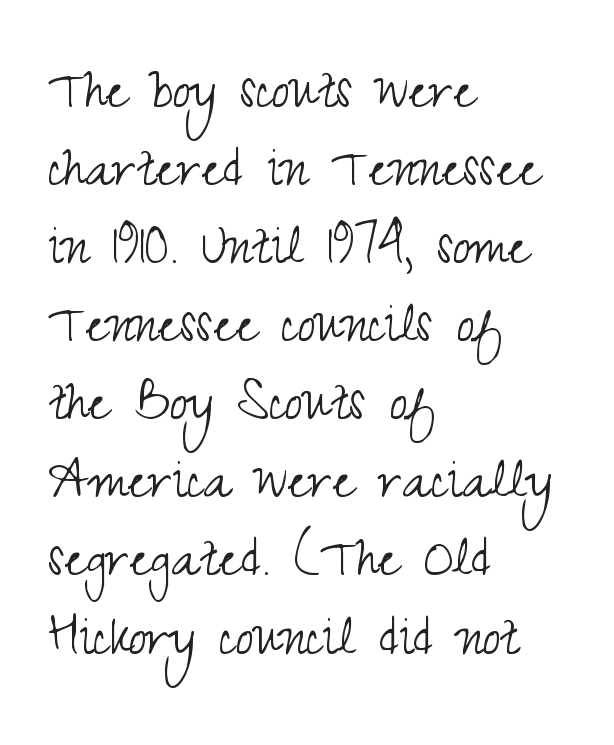
Q: Is the text bold? A: No.
Q: Is the text italic (slanted)? A: No, it is upright.
Q: Is the typeface a serif or a sans-serif typeface? A: Sans-serif.
Q: Is the text underlined? A: No.
Q: How is the paragraph aligned? A: Left-aligned.
Q: Is the spacing between letters normal or unusually wide? A: Normal.
Q: Width (condensed, normal, or wide)? A: Condensed.
Q: Stroke contrast? A: Medium.
Q: x-height? A: Small.
Q: Monospaced? A: No.
